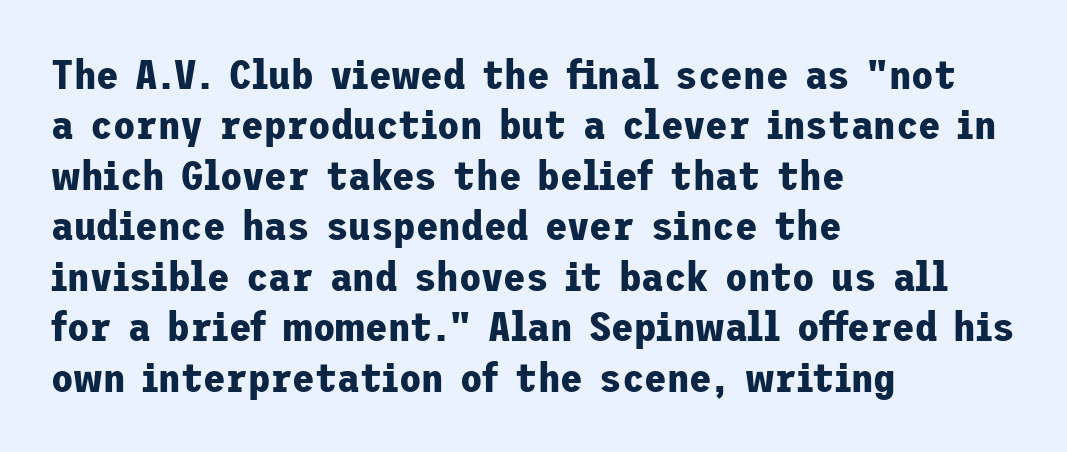
{"serif": "no", "italic": "no", "bold": "yes", "weight": "bold", "width": "normal", "stroke_contrast": "low", "x_height": "medium", "underline": "no", "align": "left", "line_spacing_ratio": 1.23, "letter_spacing": "normal", "letter_spacing_em": 0.0, "glyph_px": 41}
